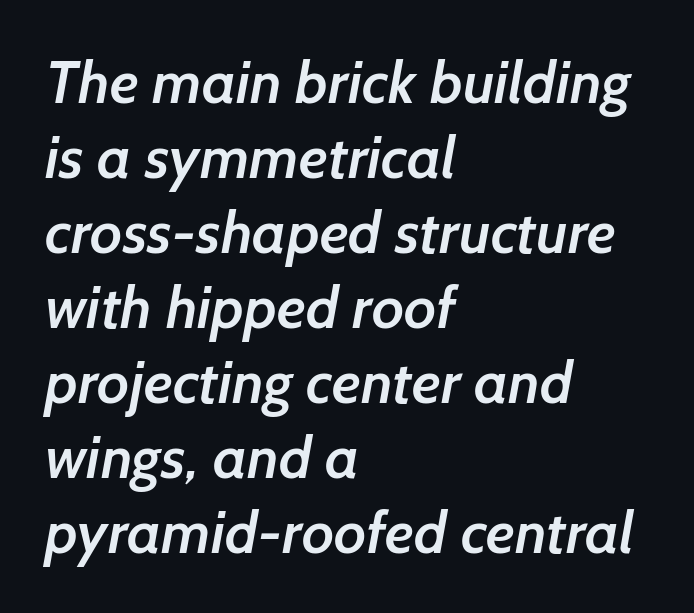
This sample has the flowing, uneven cadence of proportional lettering. The rendering keeps characters at their native spacing. Caption: multi-line text, flush left, ragged right. A bare baseline throughout the passage. Stroke thickness is moderately raised; the sample reads as semibold.
